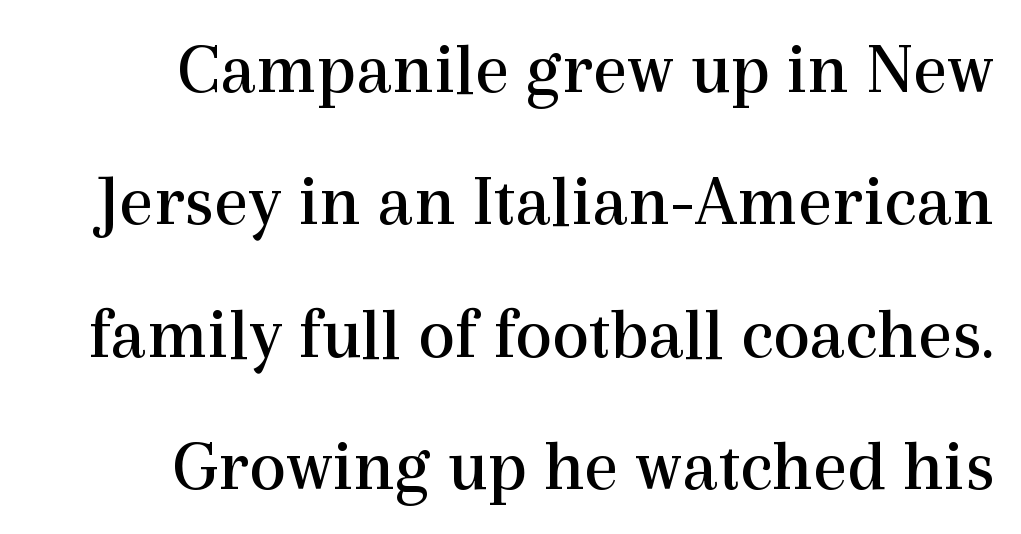
{"serif": "yes", "italic": "no", "bold": "no", "weight": "regular", "width": "normal", "x_height": "medium", "monospaced": "no", "underline": "no", "align": "right", "line_spacing_ratio": 1.79, "letter_spacing": "normal", "letter_spacing_em": 0.0, "glyph_px": 74}
